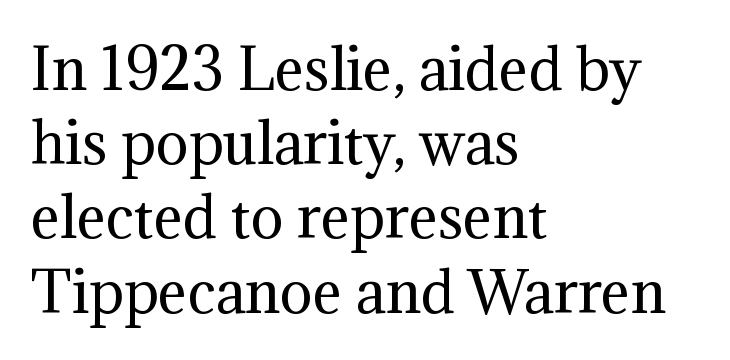
{"serif": "yes", "italic": "no", "bold": "no", "weight": "regular", "width": "normal", "stroke_contrast": "medium", "x_height": "medium", "monospaced": "no", "underline": "no", "align": "left", "line_spacing": "normal", "line_spacing_ratio": 1.35, "letter_spacing": "normal", "letter_spacing_em": 0.0, "glyph_px": 55}
